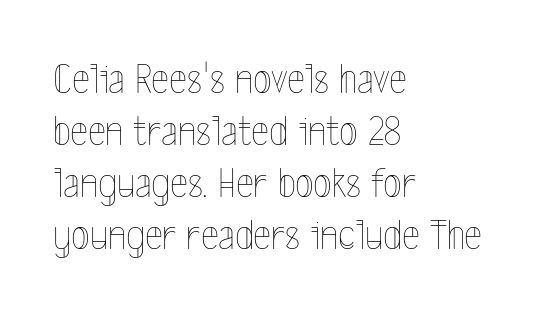
The image shows 43 px thin, condensed type, upright; set left-aligned, line spacing 1.21x, normal letter spacing, not underlined; a medium x-height.
